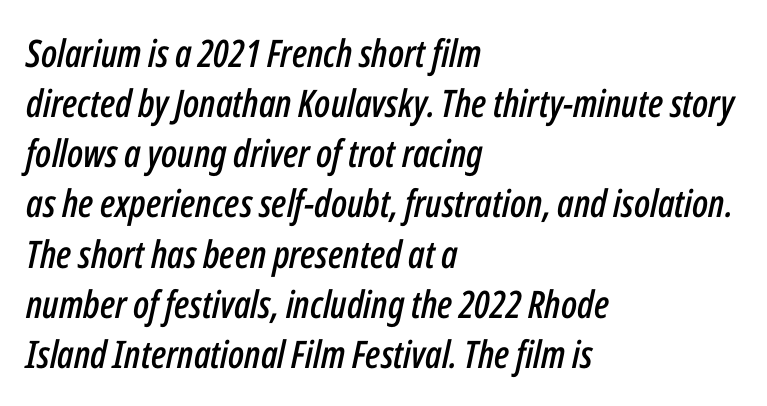
Look at the tracking — it's just the regular setting, nothing added. The glyphs are unaccompanied by any horizontal stroke below them. The whole block is typeset with a tilt. The text block is weighted toward the left margin, trailing off unevenly rightward.
